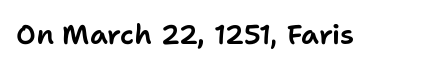
Q: Is the text italic (slanted)? A: No, it is upright.
Q: Is the text underlined? A: No.
Q: Is the spacing between letters normal or unusually wide? A: Normal.
